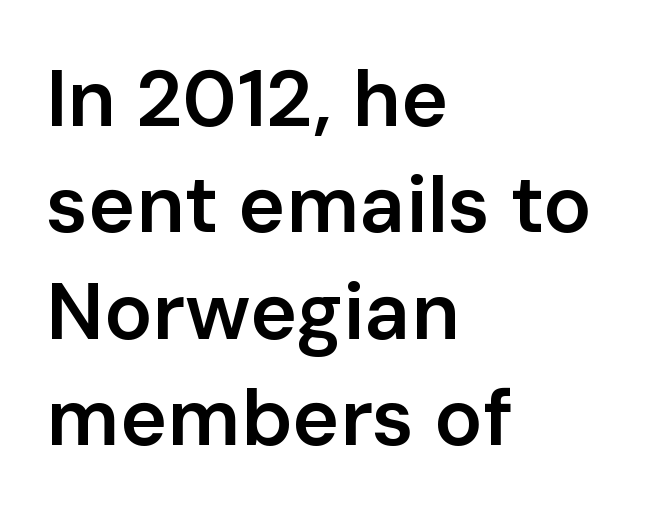
{"serif": "no", "italic": "no", "bold": "semi", "weight": "semibold", "width": "normal", "stroke_contrast": "low", "x_height": "medium", "monospaced": "no", "underline": "no", "align": "left", "line_spacing": "normal", "line_spacing_ratio": 1.33, "letter_spacing": "normal", "letter_spacing_em": 0.0, "glyph_px": 80}
